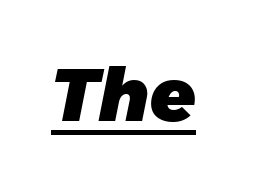
{"serif": "no", "bold": "yes", "weight": "heavy", "width": "normal", "stroke_contrast": "low", "x_height": "large", "monospaced": "no", "underline": "yes", "letter_spacing": "normal", "letter_spacing_em": 0.0, "glyph_px": 74}
